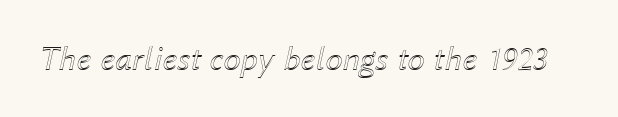
Q: Is the text italic (slanted)? A: Yes, it leans right by about 12 degrees.
Q: Is the text underlined? A: No.
Q: Is the spacing between letters normal or unusually wide? A: Normal.
Q: Width (condensed, normal, or wide)? A: Normal.
Q: x-height? A: Medium.
Q: Monospaced? A: No.
